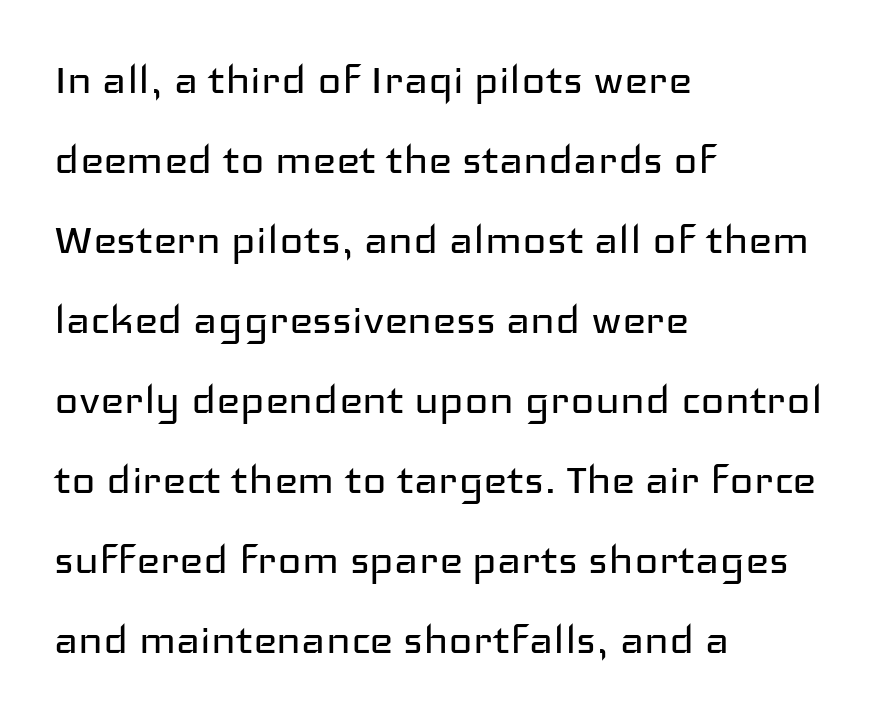
Letter spacing: default. The specimen reads as upright at a glance. Just letters on the line, the space beneath them empty. Note the varied advance widths — an 'i' is clearly narrower than an 'm'. These lines sit exactly where default settings would place them.
